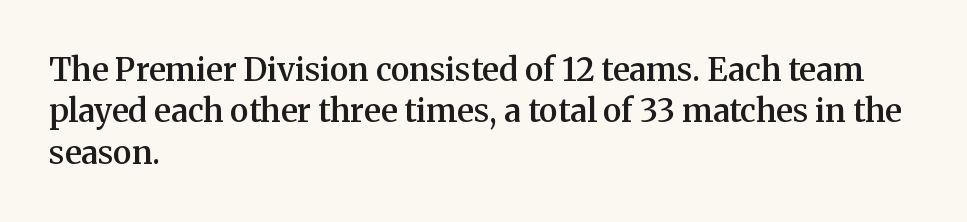
Standard letterfit; no display-style spreading of the glyphs. The foot of each line stays bare and open. These lines were composed using upright roman letters. Leading matches the norm, producing a regular column. Left-aligned paragraph, ragged on the right. Spacing verdict: proportional, widths tailored to each character.
